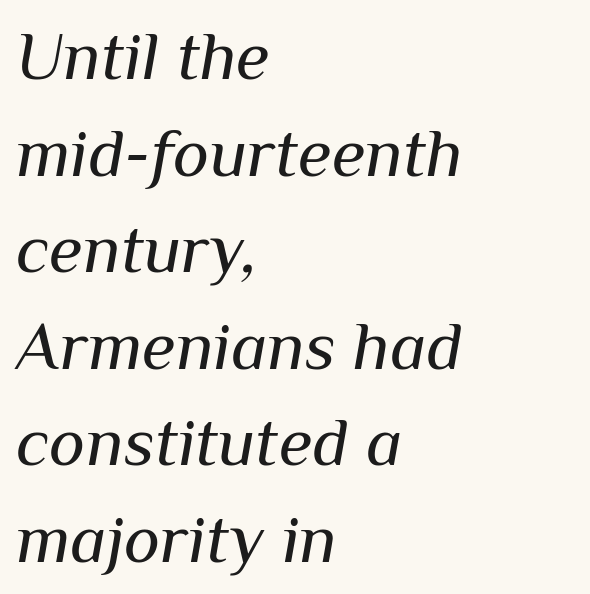
The image shows 69 px regular-weight type, italic (leaning right); set left-aligned, normal line spacing (1.4x), normal letter spacing, not underlined; medium stroke contrast and a medium x-height.
